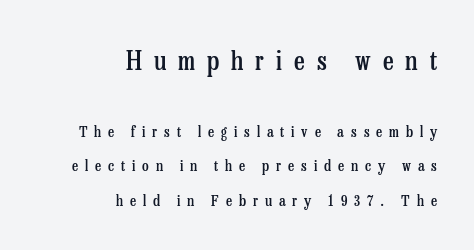
{"italic": "no", "bold": "semi", "underline": "no", "align": "right", "line_spacing": "loose", "line_spacing_ratio": 2.3, "letter_spacing": "wide", "letter_spacing_em": 0.46, "larger_block": "first", "size_ratio": 1.73, "glyph_px": 26}
